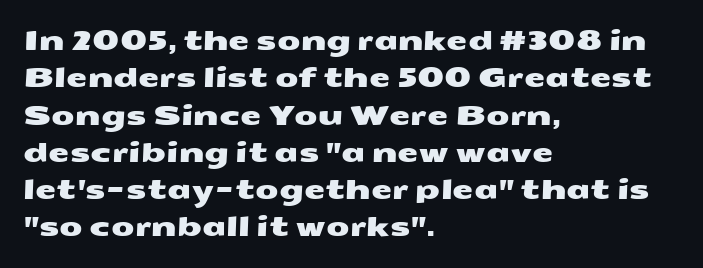
Q: Is the text underlined? A: No.
Q: How is the paragraph aligned? A: Left-aligned.
Q: Is the spacing between letters normal or unusually wide? A: Normal.
Q: Is the spacing between lines tight, normal or loose? A: Normal.
